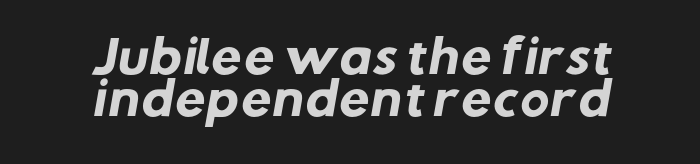
Q: Is the text bold? A: Yes.
Q: Is the typeface a serif or a sans-serif typeface? A: Sans-serif.
Q: Is the text underlined? A: No.
Q: How is the paragraph aligned? A: Centered.
Q: Is the spacing between letters normal or unusually wide? A: Normal.
Q: Is the spacing between lines tight, normal or loose? A: Tight.
Q: Width (condensed, normal, or wide)? A: Normal.
Q: Stroke contrast? A: Low.
Q: x-height? A: Medium.
Q: Monospaced? A: No.
